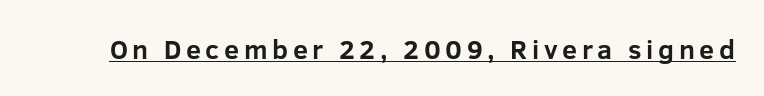
Q: Is the text bold? A: Yes.
Q: Is the text italic (slanted)? A: No, it is upright.
Q: Is the text underlined? A: Yes.
